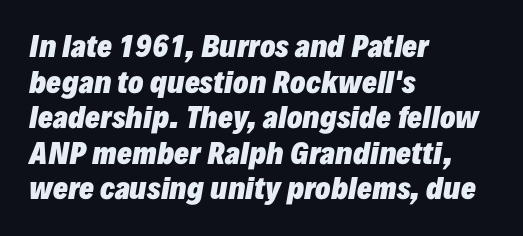
The image shows 28 px heavy type, italic (leaning right); set left-aligned, normal line spacing (1.27x), normal letter spacing, not underlined; low stroke contrast and a medium x-height.
